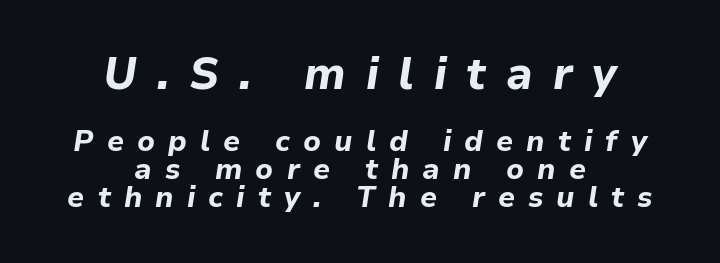
{"italic": "yes", "lean": "right", "slant_degrees": 9, "bold": "yes", "weight": "bold", "width": "normal", "stroke_contrast": "low", "x_height": "medium", "monospaced": "no", "underline": "no", "align": "center", "line_spacing": "tight", "line_spacing_ratio": 0.96, "letter_spacing": "wide", "letter_spacing_em": 0.45, "larger_block": "first", "size_ratio": 1.52, "glyph_px": 44}
